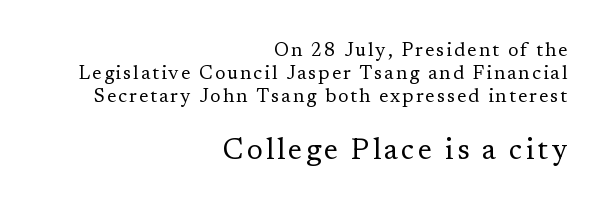
The image shows 29 px regular-weight serif type, upright; set right-aligned, line spacing 1.21x, not underlined; the second (bottom) block is 1.53x larger; low stroke contrast and a medium x-height.
